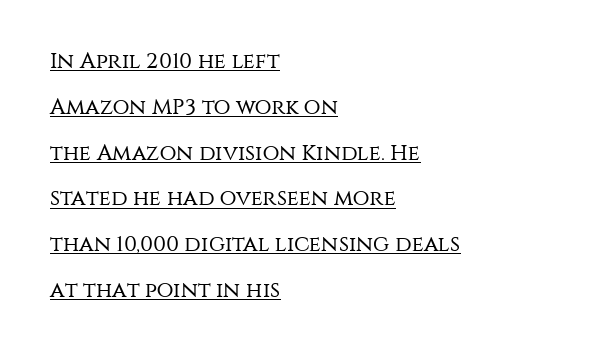
{"italic": "no", "bold": "no", "underline": "yes", "align": "left", "line_spacing": "loose", "line_spacing_ratio": 2.08, "letter_spacing": "normal", "letter_spacing_em": 0.0, "glyph_px": 22}
